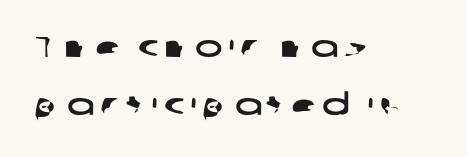
Q: Is the typeface a serif or a sans-serif typeface? A: Sans-serif.
Q: Is the text underlined? A: No.
Q: How is the paragraph aligned? A: Left-aligned.
Q: Is the spacing between letters normal or unusually wide? A: Unusually wide.
Q: Is the spacing between lines tight, normal or loose? A: Loose.
Q: Width (condensed, normal, or wide)? A: Wide.
Q: Stroke contrast? A: Low.
Q: x-height? A: Medium.
Q: Monospaced? A: No.
